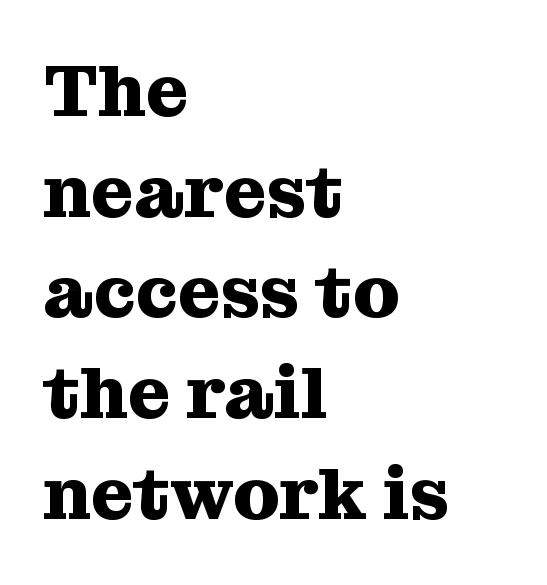
Q: Is the text bold? A: Yes.
Q: Is the text italic (slanted)? A: No, it is upright.
Q: Is the typeface a serif or a sans-serif typeface? A: Serif.
Q: Is the text underlined? A: No.
Q: How is the paragraph aligned? A: Left-aligned.
Q: Is the spacing between letters normal or unusually wide? A: Normal.
Q: Is the spacing between lines tight, normal or loose? A: Normal.
Q: Width (condensed, normal, or wide)? A: Normal.
Q: Stroke contrast? A: Medium.
Q: x-height? A: Medium.
Q: Monospaced? A: No.
